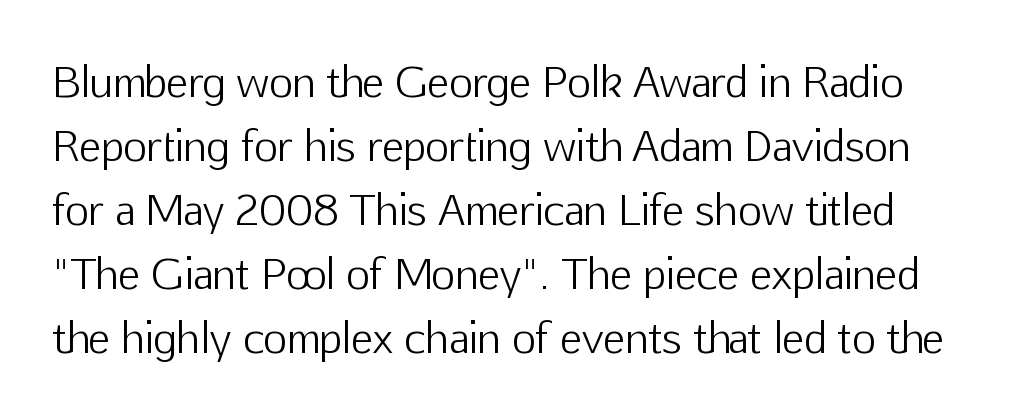
The image shows 41 px light sans-serif type, upright; set normal line spacing (1.56x), normal letter spacing, not underlined; low stroke contrast and a medium x-height.
